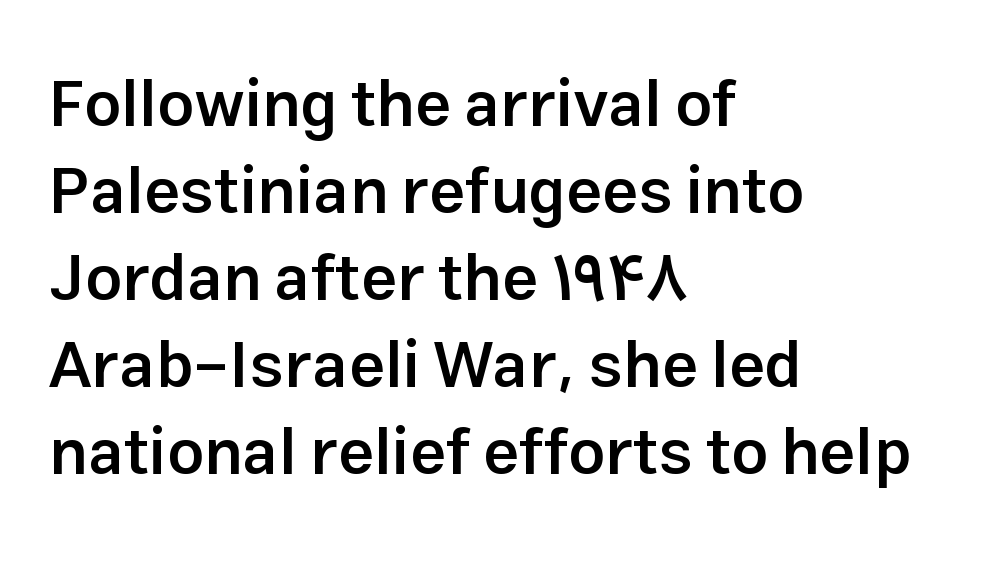
The image shows 65 px semibold sans-serif type, upright; set left-aligned, normal line spacing (1.34x), normal letter spacing, not underlined; low stroke contrast and a medium x-height.
